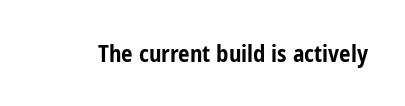
Q: Is the text bold? A: Yes.
Q: Is the text italic (slanted)? A: No, it is upright.
Q: Is the text underlined? A: No.
Q: Is the spacing between letters normal or unusually wide? A: Normal.
